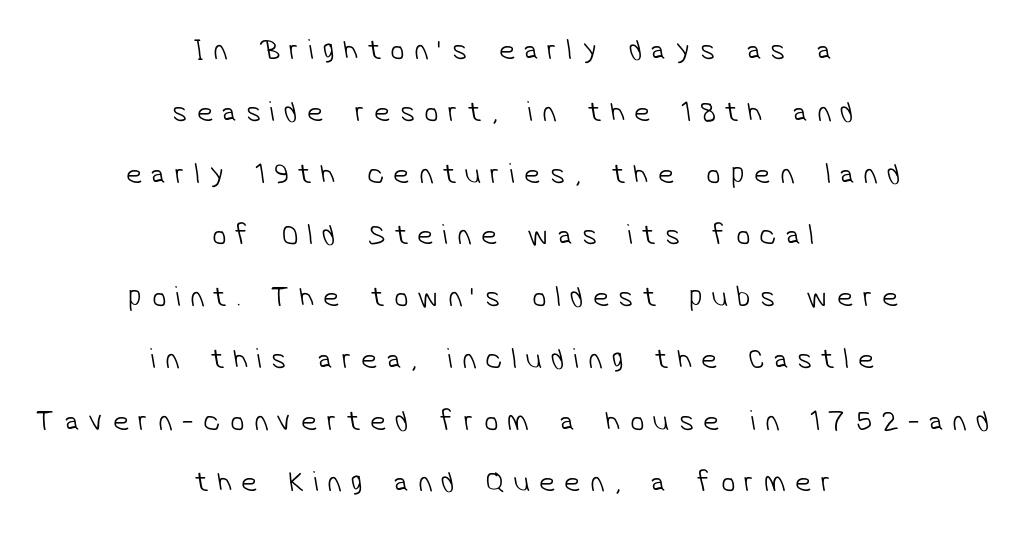
{"serif": "no", "bold": "no", "weight": "light", "width": "normal", "stroke_contrast": "low", "x_height": "medium", "monospaced": "no", "underline": "no", "align": "center", "line_spacing": "loose", "line_spacing_ratio": 2.13, "letter_spacing": "wide", "letter_spacing_em": 0.32, "glyph_px": 29}
